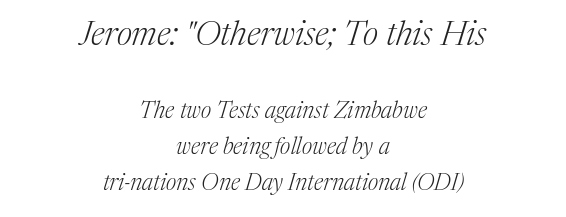
These glyphs show unthickened strokes, regular width or finer. Varying glyph widths throughout — classic text-font behaviour. Italic: yes, the glyphs are oblique. Glyph-to-glyph distance matches everyday printed text. Vertical spacing — default. The paragraph shown floats in the horizontal middle.
